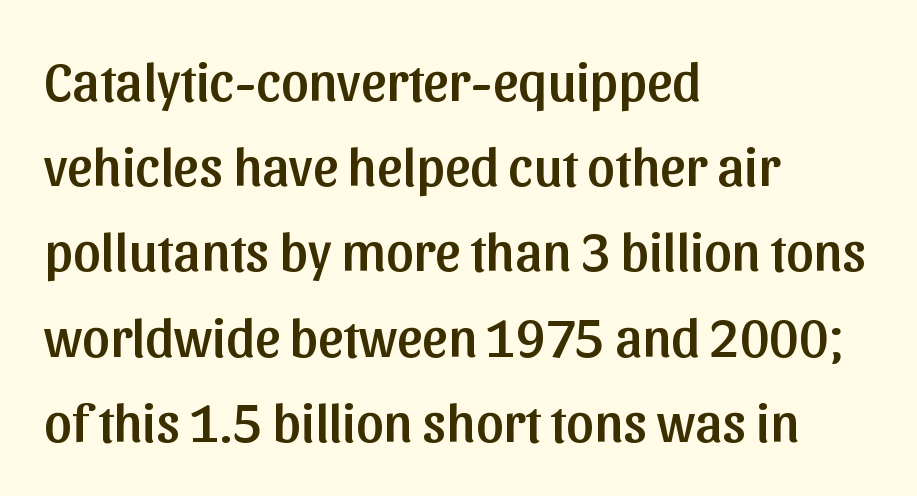
The image shows 55 px sans-serif type, upright; set left-aligned, normal line spacing (1.55x), normal letter spacing, not underlined; low stroke contrast and a medium x-height.
